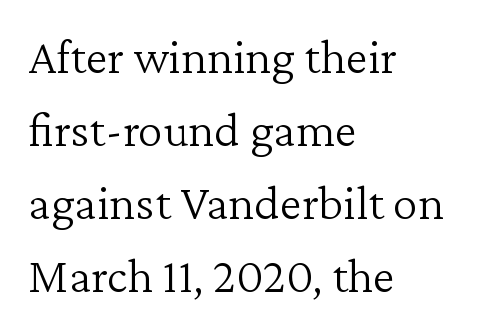
This rendering leaves character spacing at its baseline value. This block has exactly the height ordinary leading produces. The rag falls on the right side of this text block. The typeface chosen for these lines features serifs.
